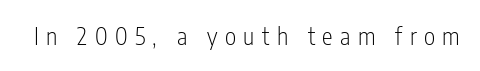
{"italic": "no", "bold": "no", "underline": "no", "letter_spacing": "wide", "letter_spacing_em": 0.31, "glyph_px": 24}
